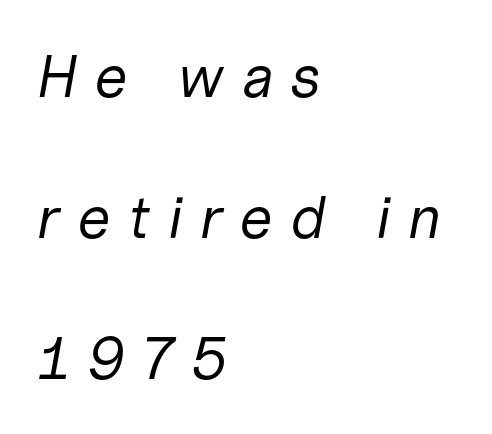
Italic: yes, the glyphs are oblique. The rendering uses a large line-height, opening up the rows. Letters have the restrained weight of plain body copy at most. The setting favours the left margin, as ordinary paragraphs usually do. The letters are spread apart with noticeably loose tracking.
